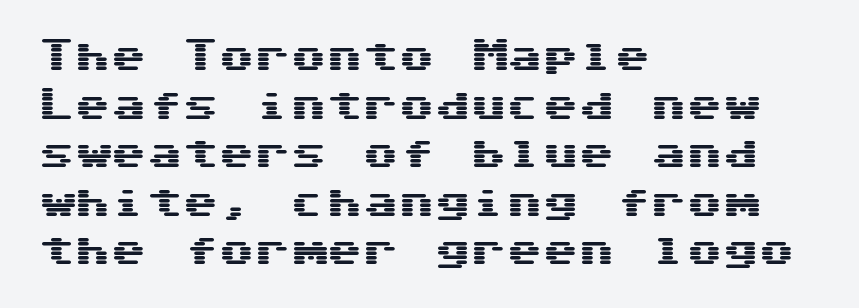
Q: Is the text italic (slanted)? A: No, it is upright.
Q: Is the typeface a serif or a sans-serif typeface? A: Sans-serif.
Q: Is the text underlined? A: No.
Q: How is the paragraph aligned? A: Left-aligned.
Q: Is the spacing between letters normal or unusually wide? A: Normal.
Q: Is the spacing between lines tight, normal or loose? A: Normal.
Q: Width (condensed, normal, or wide)? A: Wide.
Q: Stroke contrast? A: Medium.
Q: x-height? A: Medium.
Q: Monospaced? A: Yes.
